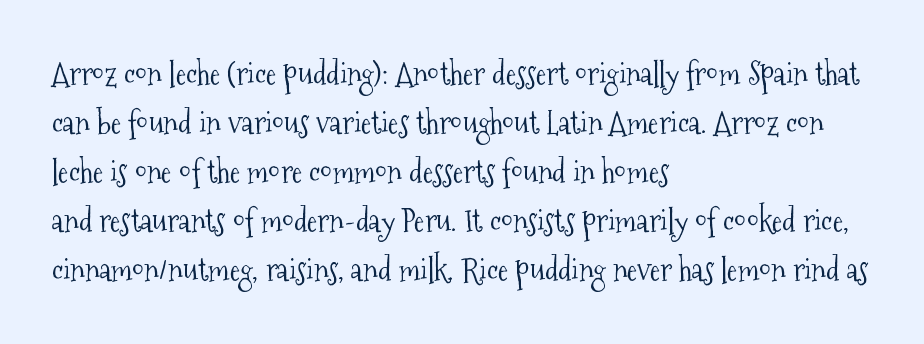
{"serif": "yes", "italic": "no", "bold": "no", "weight": "light", "width": "condensed", "stroke_contrast": "medium", "x_height": "medium", "monospaced": "no", "underline": "no", "align": "left", "line_spacing": "normal", "line_spacing_ratio": 1.58, "letter_spacing": "normal", "letter_spacing_em": 0.0, "glyph_px": 31}
